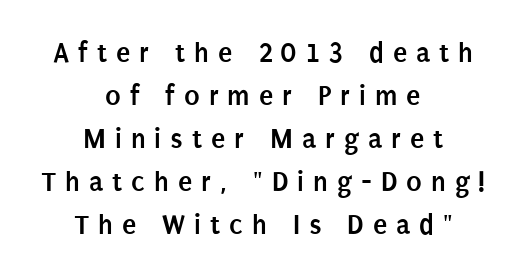
The image shows 29 px semibold, condensed sans-serif type, upright; set centered, normal line spacing (1.48x), unusually wide letter spacing (+0.31 em), not underlined; low stroke contrast and a large x-height.
